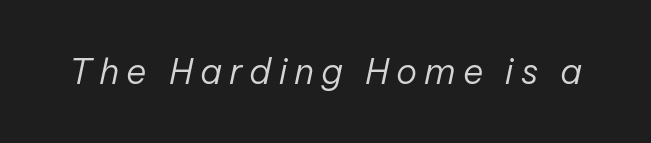
Nobody drew a line under any word here. The typography opts for an oblique posture over an upright one. Letters have the restrained weight of plain body copy at most. The passage shown has open, widely tracked lettering throughout. The rendering uses natural spacing where letterforms have individual widths.
